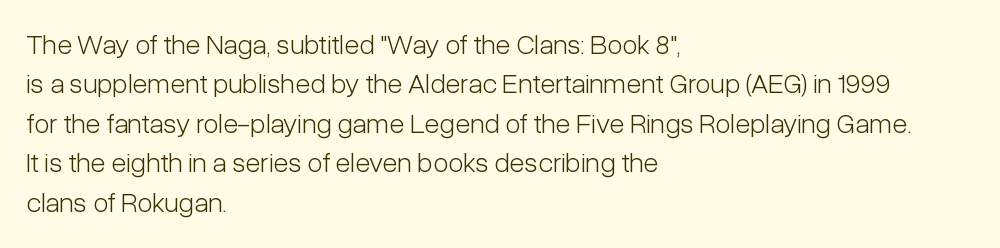
Q: Is the text bold? A: No.
Q: Is the text italic (slanted)? A: No, it is upright.
Q: Is the typeface a serif or a sans-serif typeface? A: Sans-serif.
Q: Is the text underlined? A: No.
Q: How is the paragraph aligned? A: Left-aligned.
Q: Is the spacing between letters normal or unusually wide? A: Normal.
Q: Is the spacing between lines tight, normal or loose? A: Normal.
Q: Width (condensed, normal, or wide)? A: Condensed.
Q: Stroke contrast? A: Low.
Q: x-height? A: Medium.
Q: Monospaced? A: No.
